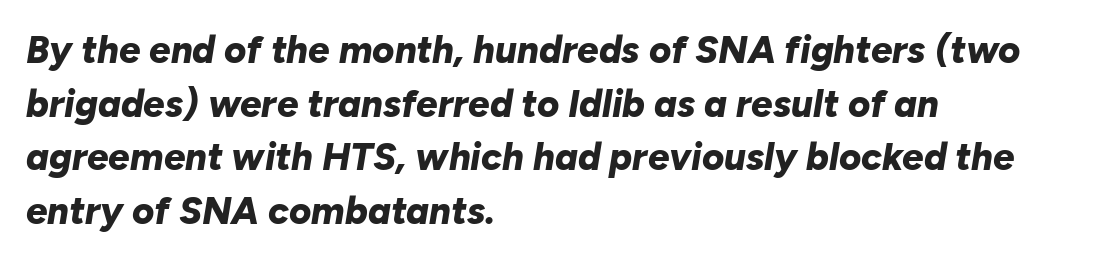
The image shows 38 px bold type, italic (leaning right); set left-aligned, normal line spacing (1.41x), normal letter spacing, not underlined; low stroke contrast and a medium x-height.
